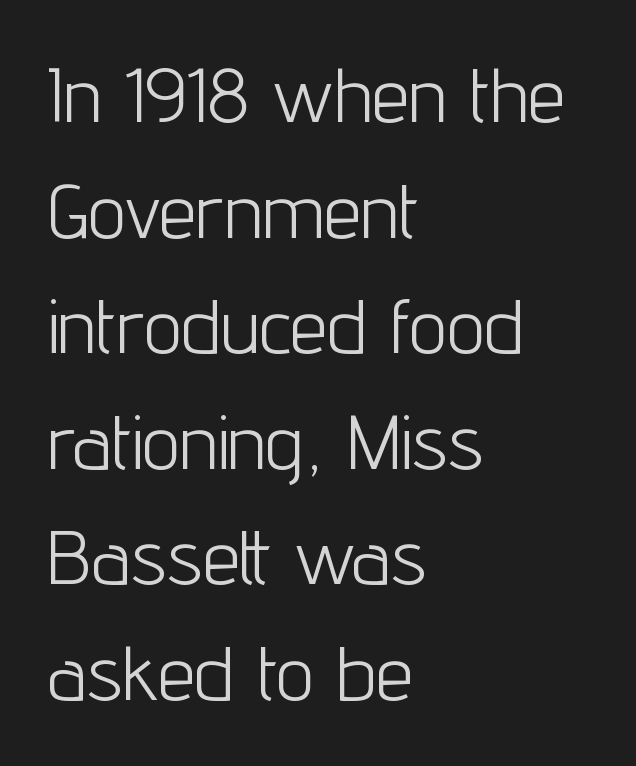
The image shows 76 px light, condensed sans-serif type, upright; set left-aligned, normal line spacing (1.52x), normal letter spacing, not underlined; low stroke contrast and a medium x-height.
